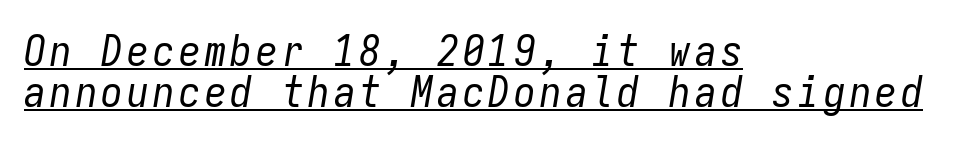
{"italic": "yes", "lean": "right", "slant_degrees": 9, "bold": "no", "weight": "regular", "width": "condensed", "stroke_contrast": "low", "x_height": "medium", "monospaced": "yes", "underline": "yes", "align": "left", "line_spacing": "tight", "line_spacing_ratio": 0.96, "glyph_px": 43}
